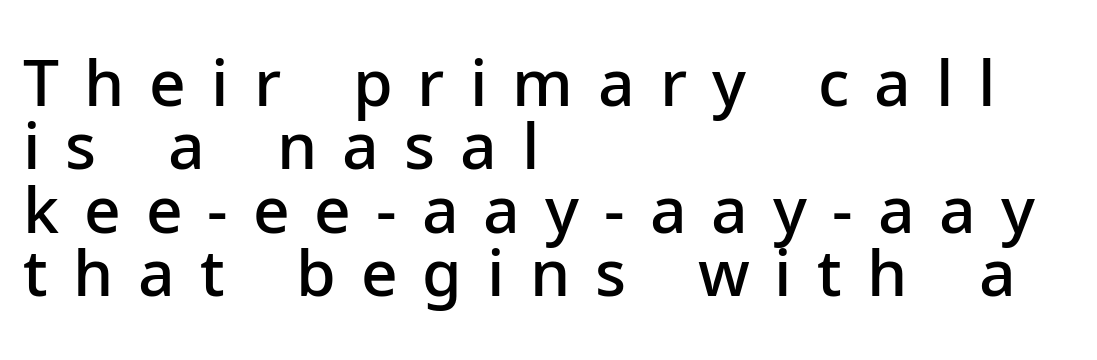
Q: Is the text bold? A: Semi-bold.
Q: Is the text italic (slanted)? A: No, it is upright.
Q: Is the typeface a serif or a sans-serif typeface? A: Sans-serif.
Q: Is the text underlined? A: No.
Q: How is the paragraph aligned? A: Left-aligned.
Q: Is the spacing between letters normal or unusually wide? A: Unusually wide.
Q: Is the spacing between lines tight, normal or loose? A: Tight.
Q: Width (condensed, normal, or wide)? A: Normal.
Q: Stroke contrast? A: Low.
Q: x-height? A: Medium.
Q: Monospaced? A: No.
